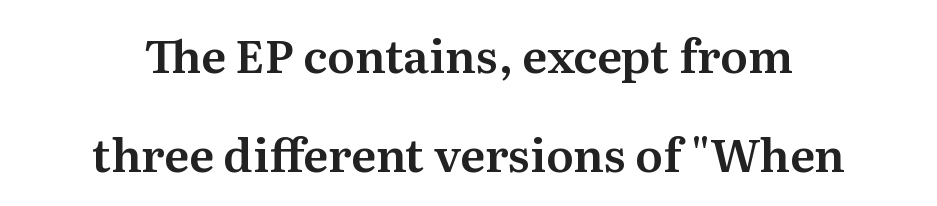
The image shows 46 px serif type, upright; set centered, loose line spacing (2.16x), normal letter spacing, not underlined; medium stroke contrast and a medium x-height.
